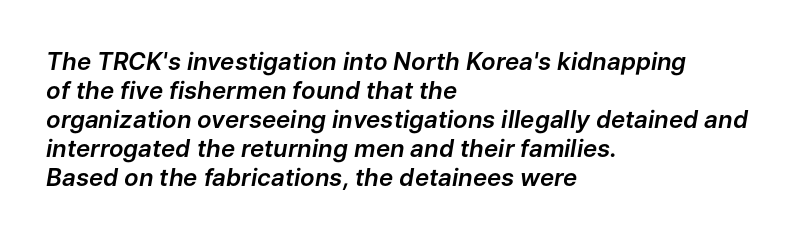
The specimen omits any rule beneath the text block's lines. Visually the block forms a straight wall on the left and a jagged coastline on the right. The text carries the slant typical of an italic or oblique font. The rendering keeps characters at their native spacing.
